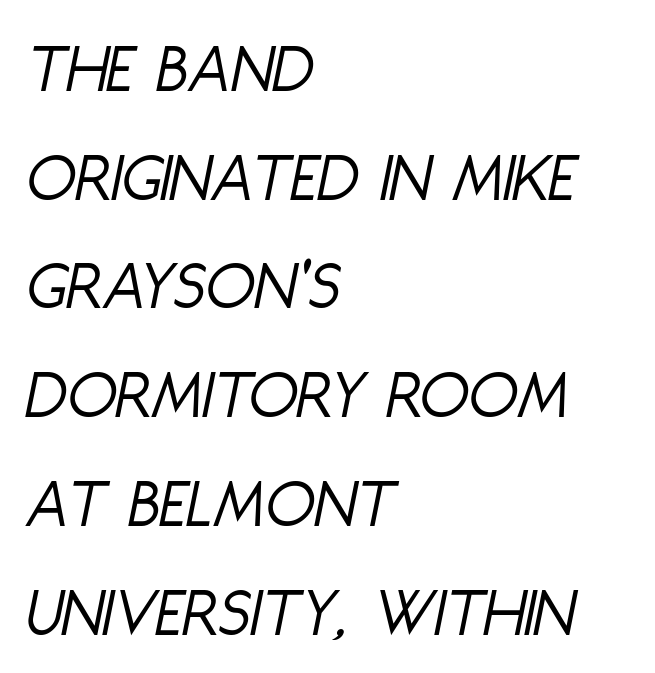
Q: Is the text bold? A: No.
Q: Is the text italic (slanted)? A: Yes, it leans right by about 11 degrees.
Q: Is the text underlined? A: No.
Q: How is the paragraph aligned? A: Left-aligned.
Q: Is the spacing between letters normal or unusually wide? A: Normal.
Q: Is the spacing between lines tight, normal or loose? A: Normal.
Q: Width (condensed, normal, or wide)? A: Condensed.
Q: Stroke contrast? A: Low.
Q: x-height? A: Large.
Q: Monospaced? A: No.
